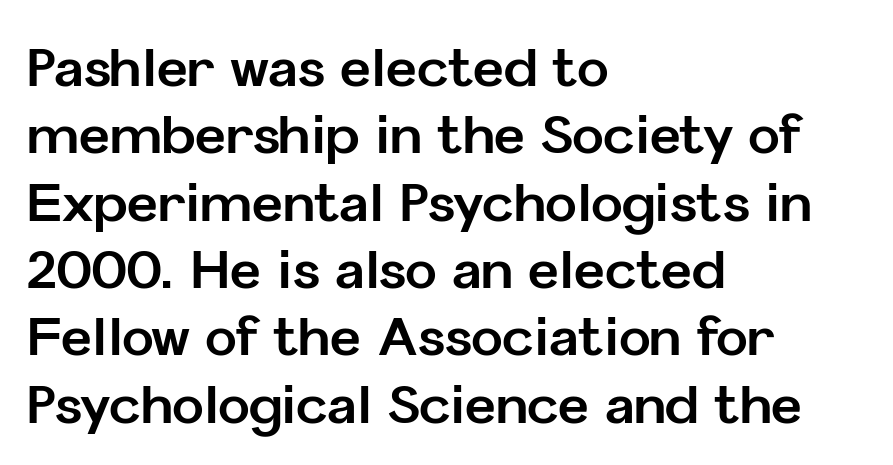
{"serif": "no", "italic": "no", "bold": "yes", "weight": "bold", "width": "normal", "stroke_contrast": "low", "x_height": "medium", "monospaced": "no", "underline": "no", "align": "left", "line_spacing": "normal", "line_spacing_ratio": 1.27, "letter_spacing": "normal", "letter_spacing_em": 0.0, "glyph_px": 53}
